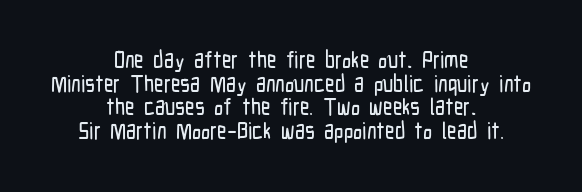
Q: Is the text italic (slanted)? A: No, it is upright.
Q: Is the text underlined? A: No.
Q: How is the paragraph aligned? A: Centered.
Q: Is the spacing between letters normal or unusually wide? A: Normal.
Q: Is the spacing between lines tight, normal or loose? A: Tight.
